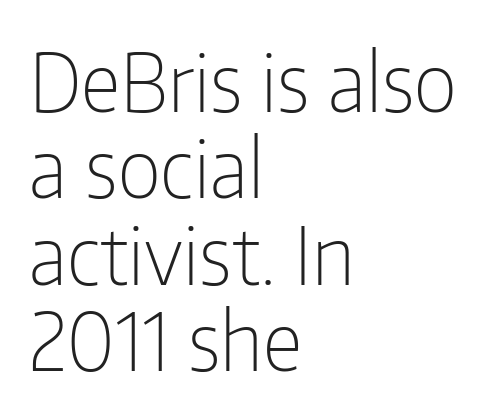
The image shows 80 px light, condensed sans-serif type, upright; set left-aligned, tight line spacing (1.08x), normal letter spacing, not underlined; low stroke contrast and a medium x-height.
